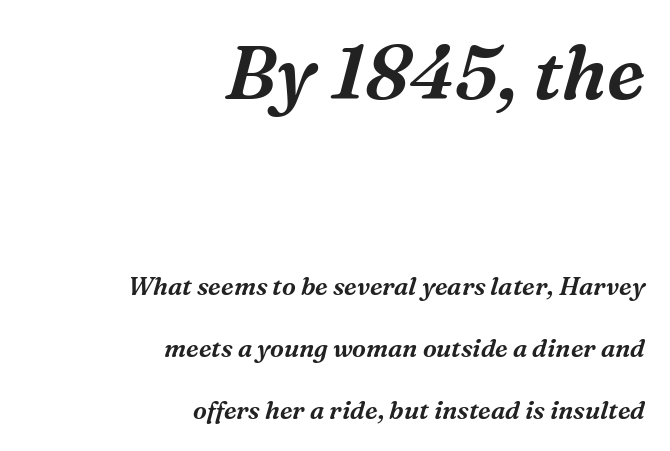
Q: Is the text italic (slanted)? A: Yes, it leans right by about 16 degrees.
Q: Is the typeface a serif or a sans-serif typeface? A: Serif.
Q: Is the text underlined? A: No.
Q: How is the paragraph aligned? A: Right-aligned.
Q: Is the spacing between letters normal or unusually wide? A: Normal.
Q: Is the spacing between lines tight, normal or loose? A: Loose.
Q: Which block of text is set in a larger size, the first (top) or the second (bottom)? A: The first (top) one.
Q: Width (condensed, normal, or wide)? A: Normal.
Q: Stroke contrast? A: Medium.
Q: x-height? A: Medium.
Q: Monospaced? A: No.
